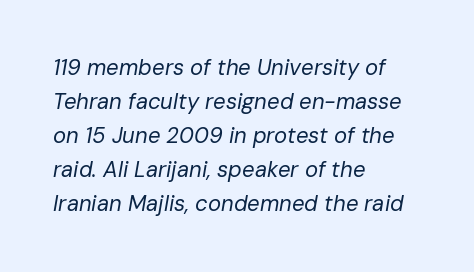
The image shows 22 px text type, italic (leaning right); set left-aligned, normal line spacing (1.55x), normal letter spacing, not underlined.
